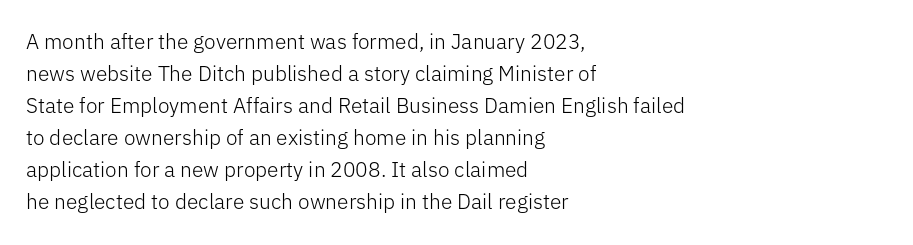
{"italic": "no", "bold": "no", "underline": "no", "align": "left", "line_spacing": "normal", "line_spacing_ratio": 1.52, "letter_spacing": "normal", "letter_spacing_em": 0.0, "glyph_px": 21}
